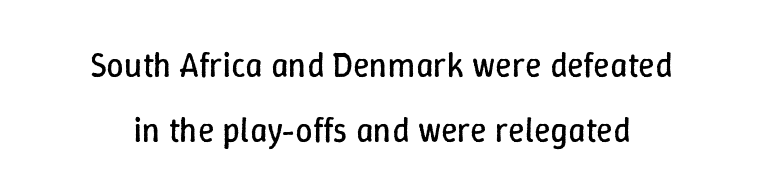
The image shows 34 px regular-weight type, upright; set loose line spacing (1.9x), normal letter spacing, not underlined; low stroke contrast and a medium x-height.
